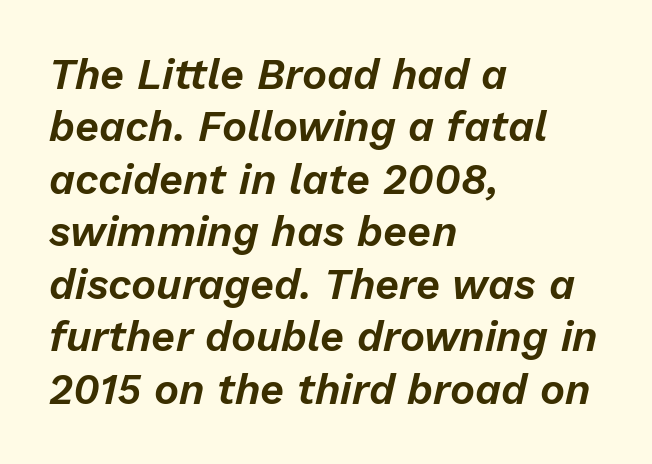
There's an unmistakable incline to the writing here. The gaps between neighbouring characters are ordinary and unremarkable. Students, observe: this is what conventionally led text looks like. Descenders are the only things crossing below the line. Character widths vary here, with narrow letters taking less room than wide ones.
